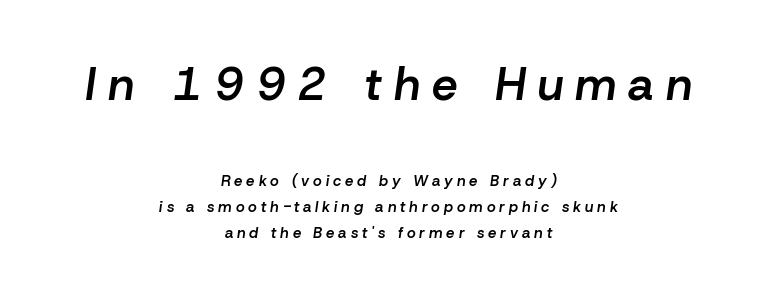
{"italic": "yes", "lean": "right", "slant_degrees": 8, "bold": "semi", "weight": "semibold", "width": "normal", "stroke_contrast": "low", "x_height": "medium", "monospaced": "no", "underline": "no", "align": "center", "line_spacing_ratio": 1.74, "letter_spacing": "wide", "letter_spacing_em": 0.26, "larger_block": "first", "size_ratio": 3.07, "glyph_px": 46}
